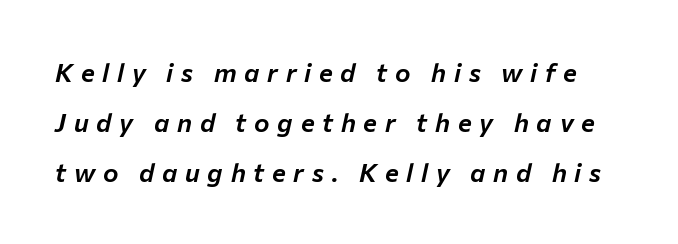
The image shows 26 px text type, italic (leaning right); set loose line spacing (1.93x), unusually wide letter spacing (+0.3 em), not underlined.
